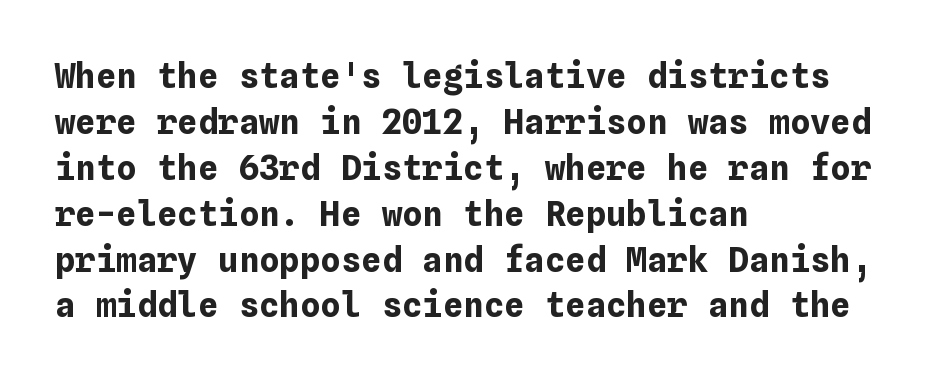
{"italic": "no", "bold": "yes", "weight": "bold", "width": "normal", "stroke_contrast": "low", "x_height": "medium", "underline": "no", "align": "left", "line_spacing": "normal", "line_spacing_ratio": 1.35, "letter_spacing": "normal", "letter_spacing_em": 0.0, "glyph_px": 34}
